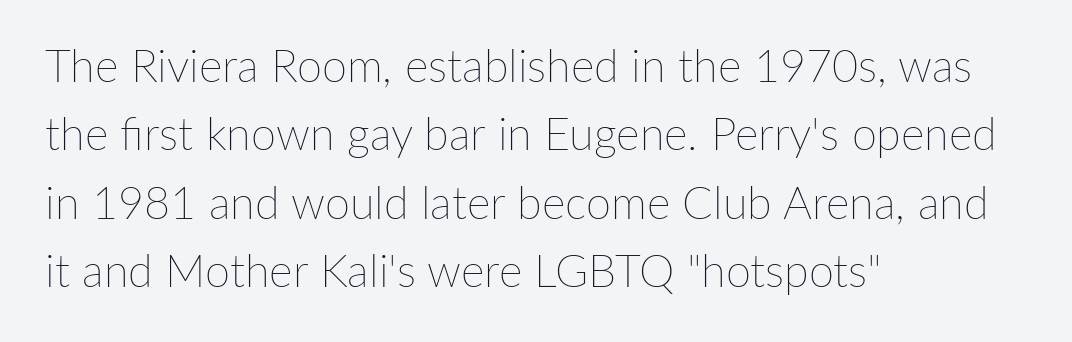
{"italic": "no", "bold": "no", "weight": "thin", "width": "normal", "stroke_contrast": "low", "x_height": "medium", "monospaced": "no", "underline": "no", "align": "left", "line_spacing": "normal", "line_spacing_ratio": 1.52, "letter_spacing": "normal", "letter_spacing_em": 0.0, "glyph_px": 45}
